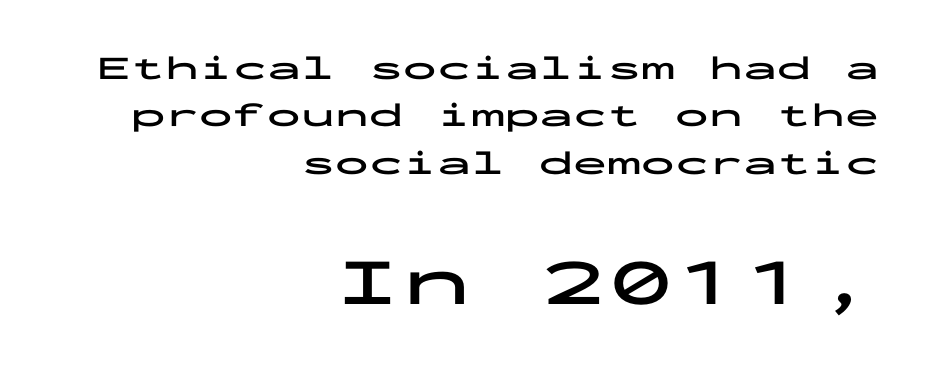
Q: Is the text bold? A: Yes.
Q: Is the text italic (slanted)? A: No, it is upright.
Q: Is the typeface a serif or a sans-serif typeface? A: Sans-serif.
Q: Is the text underlined? A: No.
Q: How is the paragraph aligned? A: Right-aligned.
Q: Is the spacing between letters normal or unusually wide? A: Normal.
Q: Is the spacing between lines tight, normal or loose? A: Normal.
Q: Which block of text is set in a larger size, the first (top) or the second (bottom)? A: The second (bottom) one.
Q: Width (condensed, normal, or wide)? A: Wide.
Q: Stroke contrast? A: Low.
Q: x-height? A: Medium.
Q: Monospaced? A: Yes.
